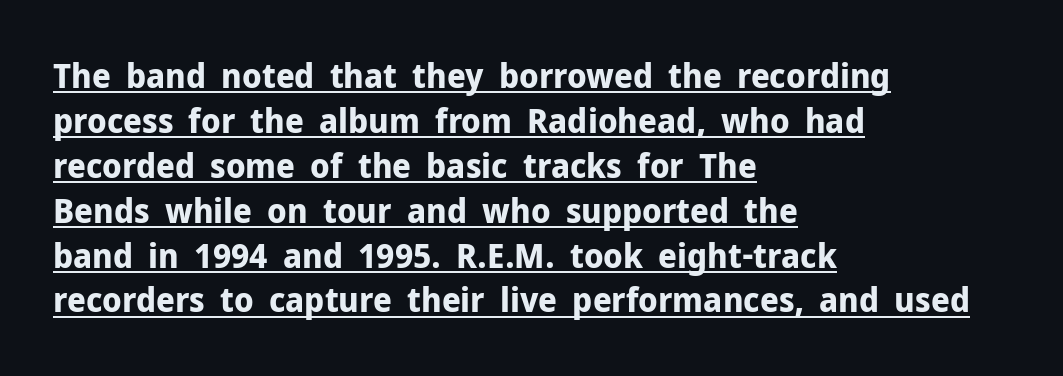
As a designer I'd log this as weight 700, bold. Short note: letters normally spaced. Like a heading marked for emphasis, these lines bear an underscore. Successive baselines arrive at the customary interval. The passage is arranged the way most books set body copy — flush left. Think of a printed novel: that variable character pitch is what you see here.
